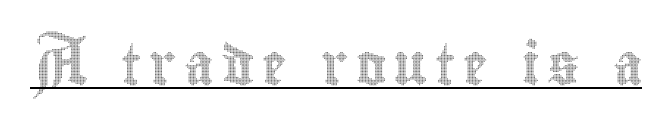
{"italic": "no", "width": "condensed", "x_height": "small", "monospaced": "no", "underline": "yes", "glyph_px": 41}
